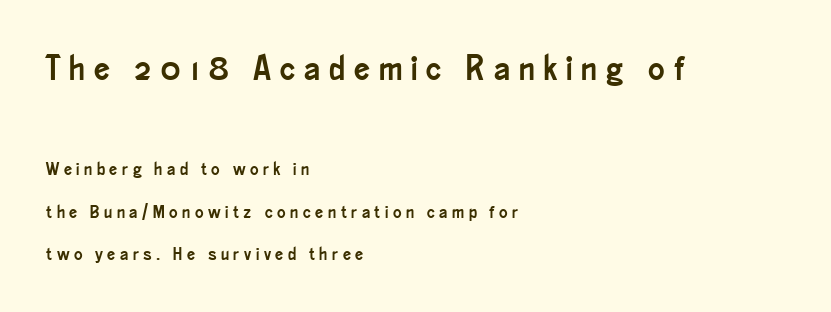
Letters rest on an invisible, unmarked baseline. This sample uses expanded letter spacing, leaving extra air between glyphs. Every character sits straight up, as roman type does. Here the first block reads like a headline and the second like body copy. The face used here is proportionally spaced, like ordinary book or web type. The letters carry no serifs — their stems end cleanly without finishing strokes.
